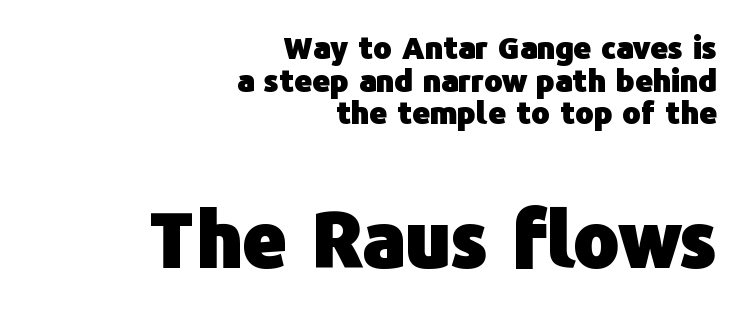
{"serif": "no", "italic": "no", "bold": "yes", "weight": "heavy", "width": "normal", "stroke_contrast": "low", "x_height": "medium", "monospaced": "no", "underline": "no", "align": "right", "line_spacing": "tight", "line_spacing_ratio": 1.05, "letter_spacing": "normal", "letter_spacing_em": 0.0, "larger_block": "second", "size_ratio": 2.48, "glyph_px": 77}
